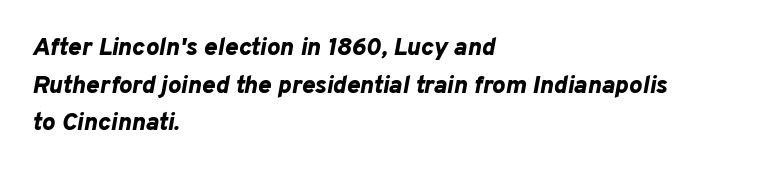
{"italic": "yes", "lean": "right", "slant_degrees": 10, "bold": "yes", "underline": "no", "align": "left", "line_spacing": "normal", "line_spacing_ratio": 1.51, "letter_spacing": "normal", "letter_spacing_em": 0.0, "glyph_px": 25}
